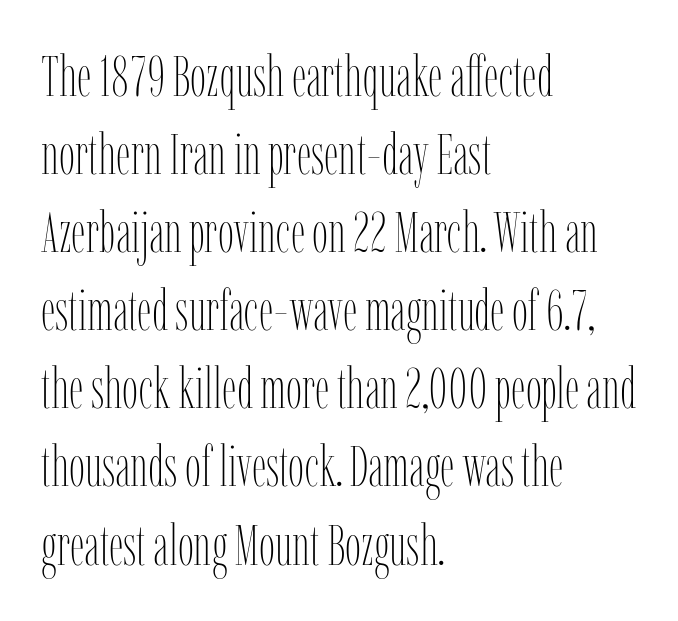
The image shows 57 px thin, condensed type, upright; set left-aligned, normal line spacing (1.37x), normal letter spacing, not underlined; low stroke contrast and a medium x-height.
